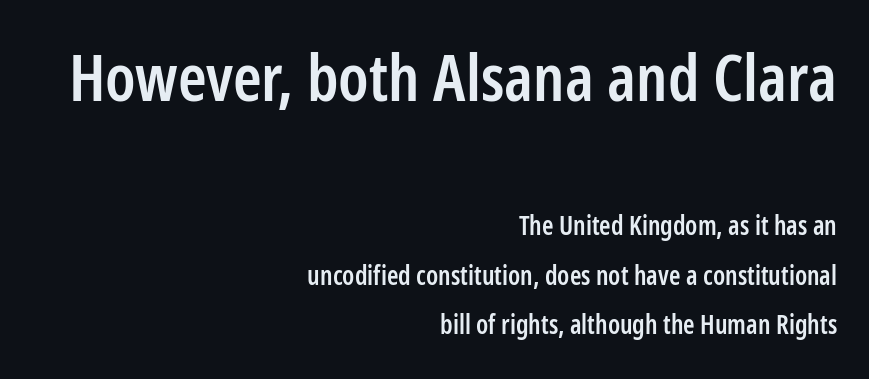
Q: Is the text bold? A: Semi-bold.
Q: Is the text italic (slanted)? A: No, it is upright.
Q: Is the typeface a serif or a sans-serif typeface? A: Sans-serif.
Q: Is the text underlined? A: No.
Q: How is the paragraph aligned? A: Right-aligned.
Q: Is the spacing between letters normal or unusually wide? A: Normal.
Q: Is the spacing between lines tight, normal or loose? A: Loose.
Q: Which block of text is set in a larger size, the first (top) or the second (bottom)? A: The first (top) one.
Q: Width (condensed, normal, or wide)? A: Condensed.
Q: Stroke contrast? A: Low.
Q: x-height? A: Medium.
Q: Monospaced? A: No.
